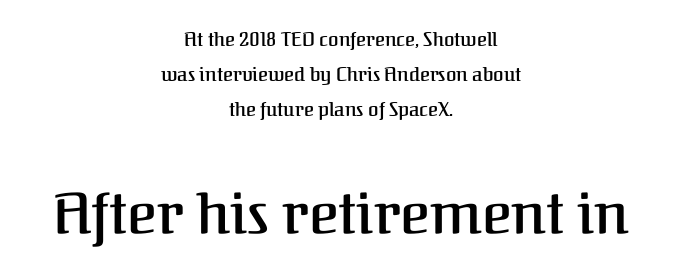
The image shows 57 px semibold serif type, upright; set centered, line spacing 1.85x, normal letter spacing, not underlined; the second (bottom) block is 3.0x larger; medium stroke contrast and a medium x-height.
